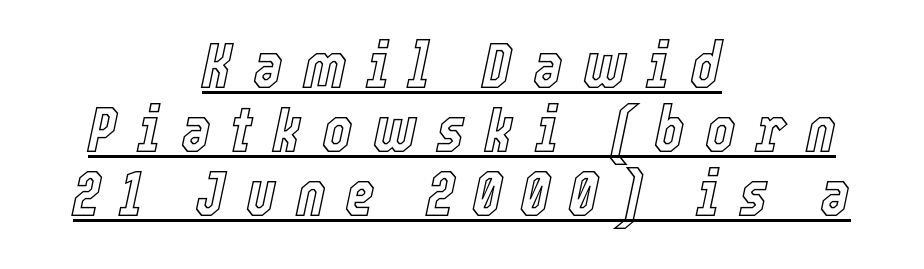
Q: Is the text italic (slanted)? A: Yes, it leans right by about 12 degrees.
Q: Is the text underlined? A: Yes.
Q: How is the paragraph aligned? A: Centered.
Q: Is the spacing between letters normal or unusually wide? A: Unusually wide.
Q: Is the spacing between lines tight, normal or loose? A: Tight.
Q: Width (condensed, normal, or wide)? A: Condensed.
Q: x-height? A: Medium.
Q: Monospaced? A: No.
